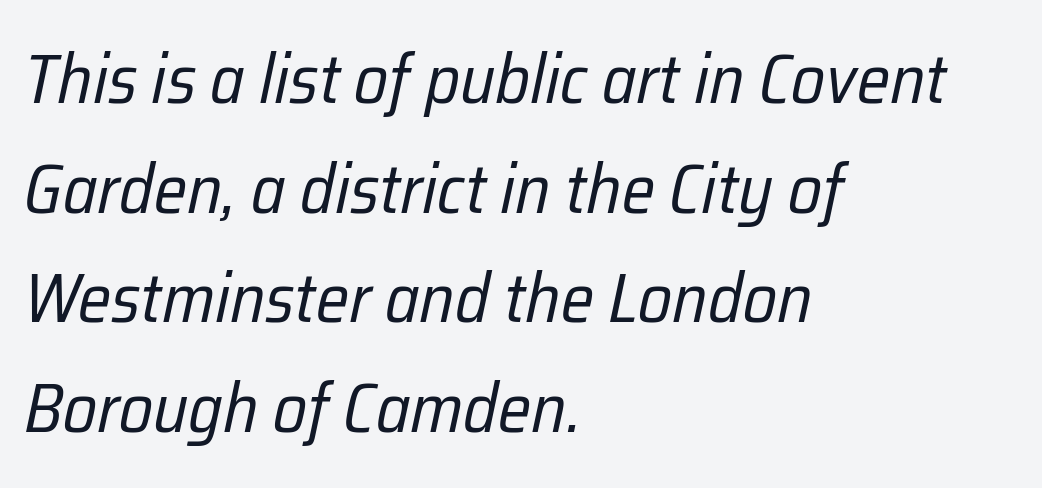
You could not count columns in this text — the font is proportionally spaced. This sample is left-justified, so line endings fall wherever the words run out. The passage shown is not underscored anywhere. A light-to-regular cut is what we see here. The text carries the slant typical of an italic or oblique font.
